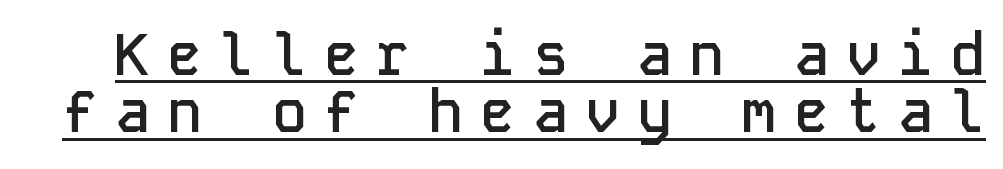
Whoever set this chose condensed vertical rhythm over breathing room. This sample uses a sans-serif face. The passage shown has open, widely tracked lettering throughout. Every word sits above its own underline.
